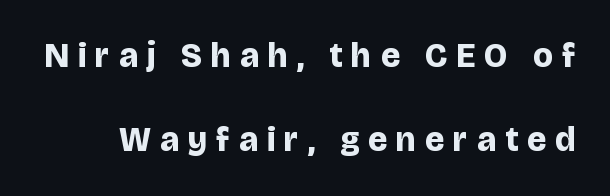
The image shows 34 px bold sans-serif type, upright; set loose line spacing (2.47x), unusually wide letter spacing (+0.27 em), not underlined; low stroke contrast and a large x-height.
